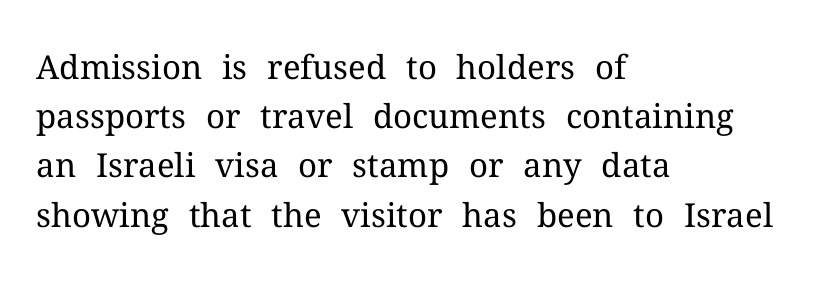
The image shows 33 px regular-weight serif type, upright; set left-aligned, normal line spacing (1.49x), normal letter spacing, not underlined; medium stroke contrast and a medium x-height.
